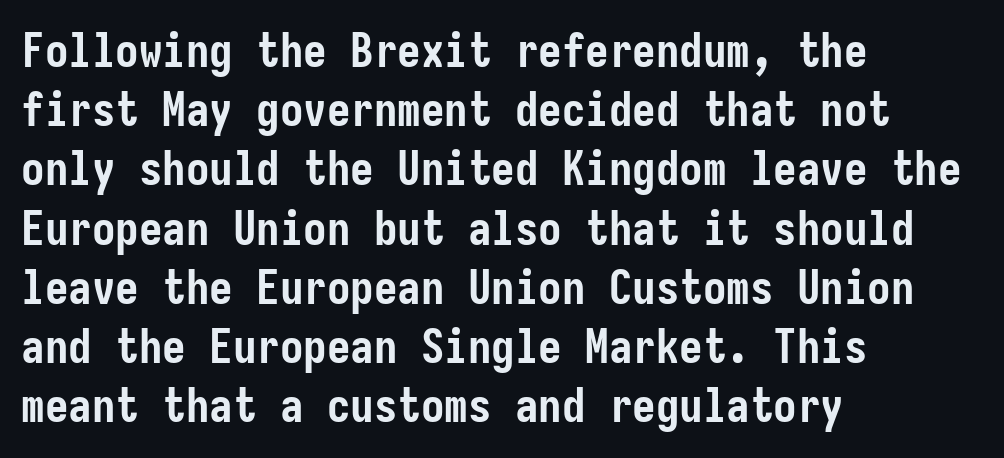
Plain, unruled lines of type. The letters stand straight up with perfectly vertical stems. The passage is arranged the way most books set body copy — flush left. No feet cap the strokes, marking this as sans-serif type.
